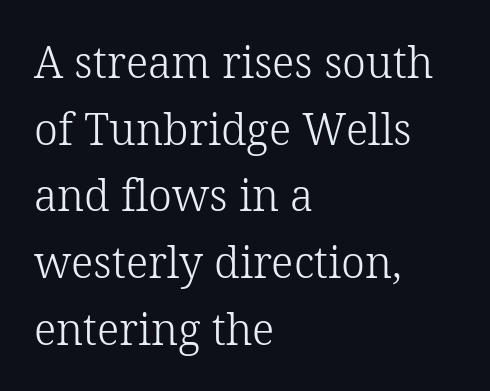
{"serif": "yes", "italic": "no", "bold": "no", "weight": "light", "width": "normal", "stroke_contrast": "low", "x_height": "medium", "monospaced": "no", "underline": "no", "align": "left", "line_spacing": "normal", "line_spacing_ratio": 1.55, "letter_spacing": "normal", "letter_spacing_em": 0.0, "glyph_px": 43}
